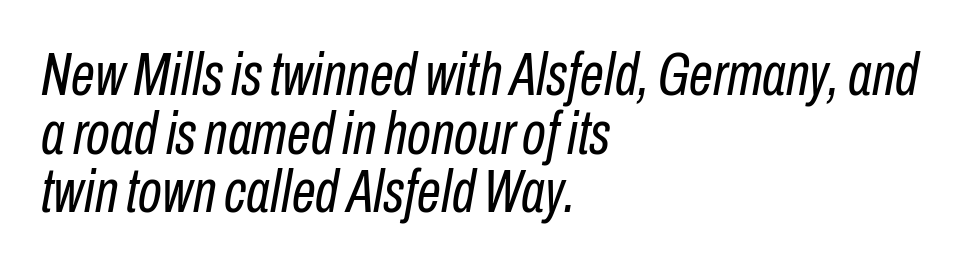
{"italic": "yes", "lean": "right", "slant_degrees": 10, "bold": "no", "weight": "regular", "width": "condensed", "stroke_contrast": "low", "x_height": "medium", "monospaced": "no", "underline": "no", "align": "left", "line_spacing": "tight", "line_spacing_ratio": 0.96, "letter_spacing": "normal", "letter_spacing_em": 0.0, "glyph_px": 61}
